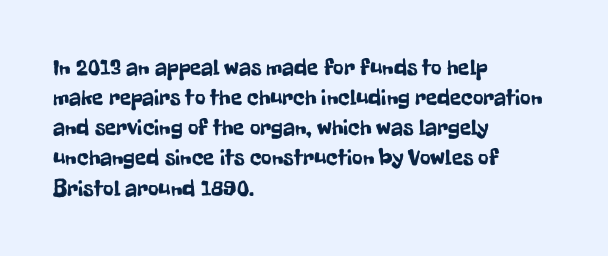
The ragged edge is on the right, which tells us the setting is flush left. What's the leading like? Ordinary, nothing unusual. Posture: straight, roman, zero tilt. The face used here is rendered with its standard letterfit. Letters rest on an invisible, unmarked baseline.
